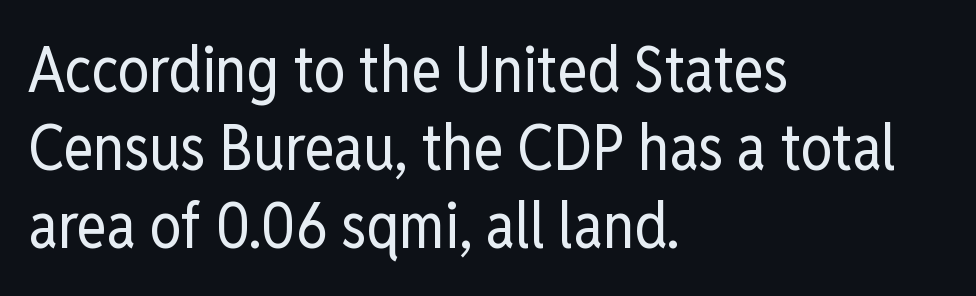
Proportional: the letters do not fall into vertical columns. The compositor pushed each line to the left boundary. The strip under each line holds only bare page. Regarding serifs, this sample does without them. The cut favours lightness, reaching ordinary text weight at its darkest.
